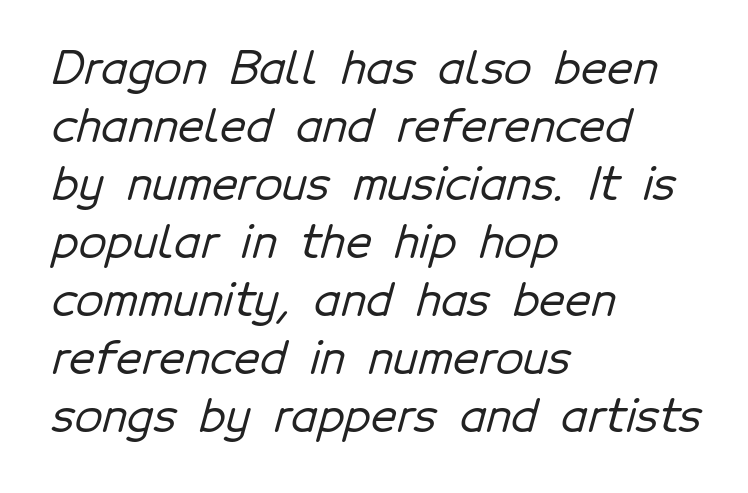
The image shows 45 px sans-serif type; set left-aligned, normal line spacing (1.29x), normal letter spacing, not underlined; low stroke contrast and a medium x-height.
